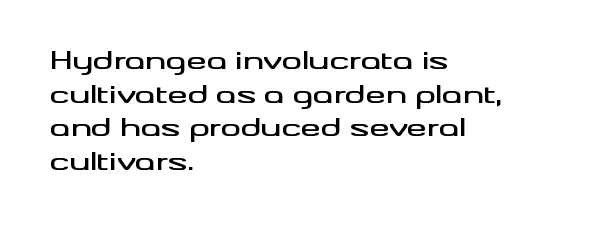
Q: Is the text italic (slanted)? A: No, it is upright.
Q: Is the text underlined? A: No.
Q: How is the paragraph aligned? A: Left-aligned.
Q: Is the spacing between letters normal or unusually wide? A: Normal.
Q: Is the spacing between lines tight, normal or loose? A: Normal.
